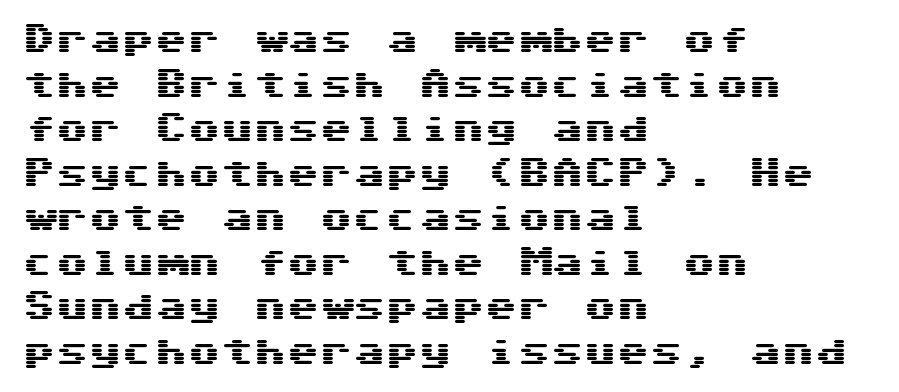
{"serif": "no", "italic": "no", "width": "wide", "stroke_contrast": "medium", "x_height": "medium", "underline": "no", "align": "left", "line_spacing": "normal", "line_spacing_ratio": 1.35, "letter_spacing": "normal", "letter_spacing_em": 0.0, "glyph_px": 33}
